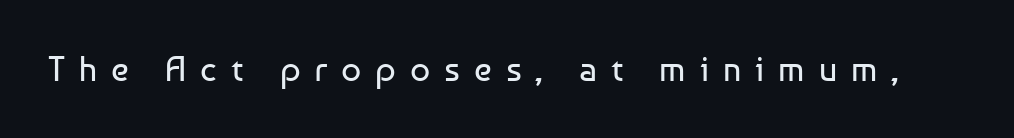
The image shows 35 px regular-weight sans-serif type, upright; set unusually wide letter spacing (+0.4 em), not underlined; low stroke contrast and a medium x-height.
